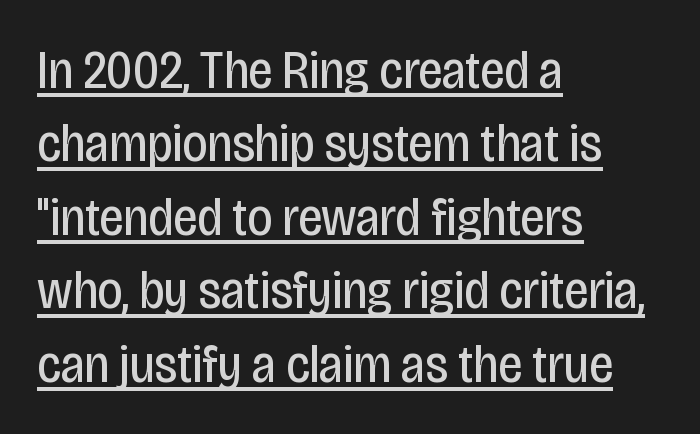
Q: Is the text bold? A: No.
Q: Is the text italic (slanted)? A: No, it is upright.
Q: Is the typeface a serif or a sans-serif typeface? A: Sans-serif.
Q: Is the text underlined? A: Yes.
Q: How is the paragraph aligned? A: Left-aligned.
Q: Is the spacing between letters normal or unusually wide? A: Normal.
Q: Is the spacing between lines tight, normal or loose? A: Normal.
Q: Width (condensed, normal, or wide)? A: Condensed.
Q: Stroke contrast? A: Low.
Q: x-height? A: Large.
Q: Monospaced? A: No.
